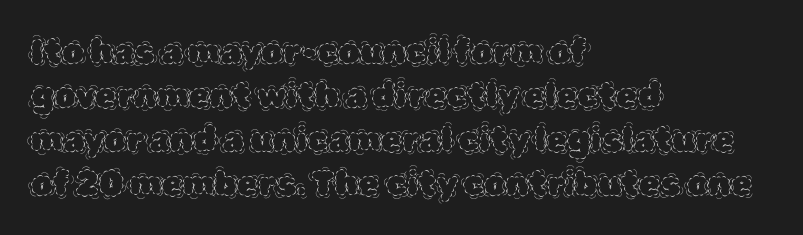
Quick note: underline off. The vertical gap from one line to the next is medium. Between one letter and the next there's only the usual sliver of space. Spacing verdict: proportional, widths tailored to each character. The weight tops out at a normal text grade. Compared with a centered layout, this one pins lines to the left instead.
